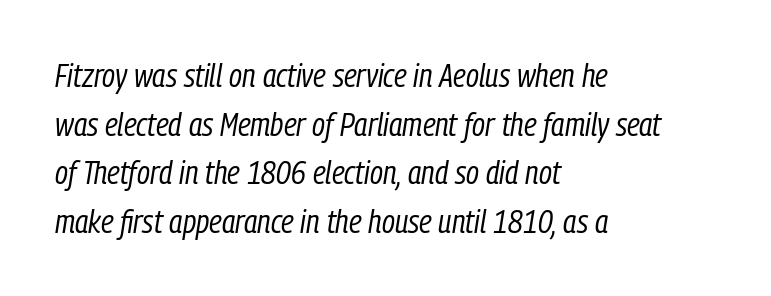
Nothing heavy about these letters — not bold at all. Unmarked baselines from the first word to the last. Line starts are locked; line ends wander. Leading matches the norm, producing a regular column. These lines are rendered in a variable-pitch font. The type is set solid horizontally, with unmodified tracking.
